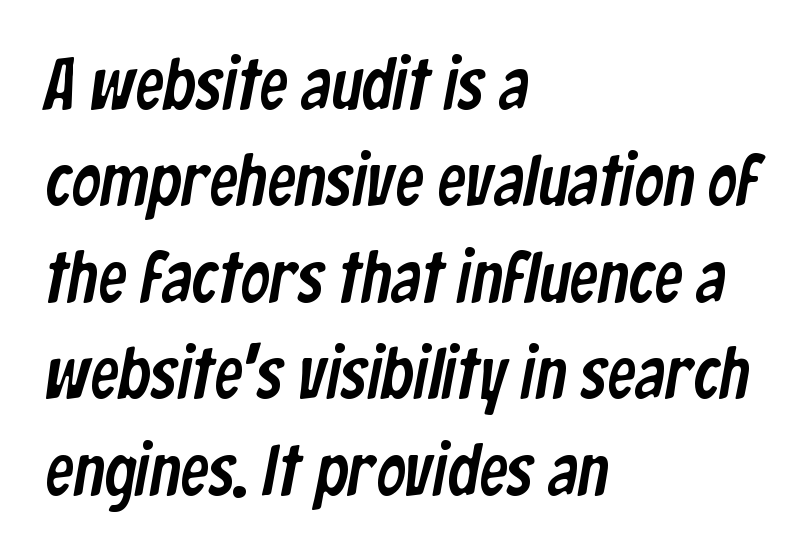
Q: Is the typeface a serif or a sans-serif typeface? A: Sans-serif.
Q: Is the text underlined? A: No.
Q: How is the paragraph aligned? A: Left-aligned.
Q: Is the spacing between letters normal or unusually wide? A: Normal.
Q: Is the spacing between lines tight, normal or loose? A: Normal.
Q: Width (condensed, normal, or wide)? A: Condensed.
Q: Stroke contrast? A: Low.
Q: x-height? A: Medium.
Q: Monospaced? A: No.
